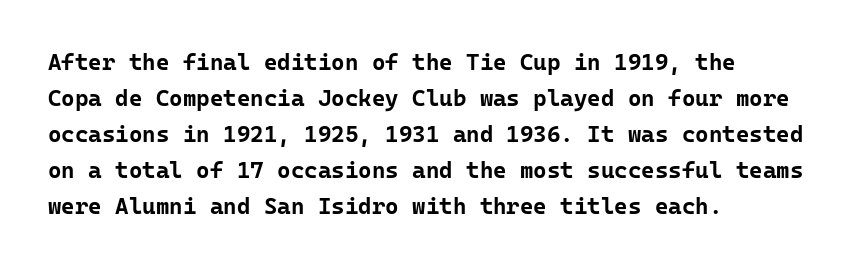
The image shows 23 px bold type, upright; set left-aligned, normal line spacing (1.56x), normal letter spacing, not underlined.
